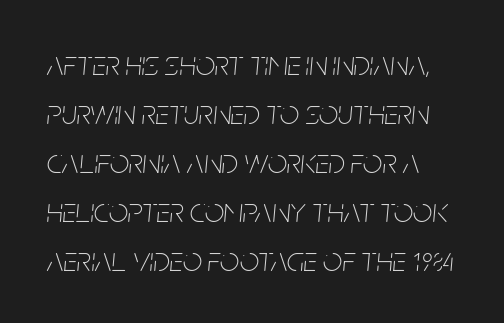
Has an underline been added? It has not. Spacing between characters is what you'd get straight out of the box. Unbolded letterforms with no extra heft. The letters are slanted; this is an italic face.
